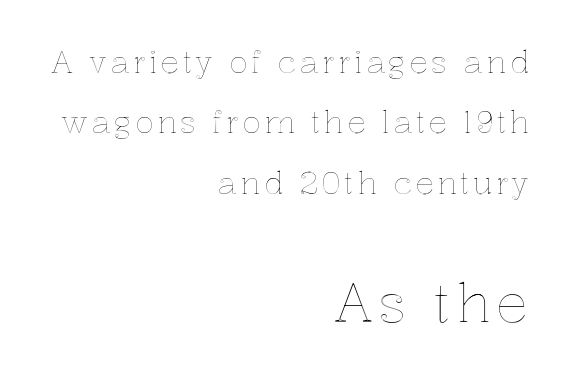
Think of a printed novel: that variable character pitch is what you see here. Top chunk: small. Bottom chunk: large. Every stem runs plumb, perpendicular to the baseline. Lines of text with bare space underneath. The rendering anchors every line to the right-hand side. Reading down the column, the eye jumps a long way to each next line.
